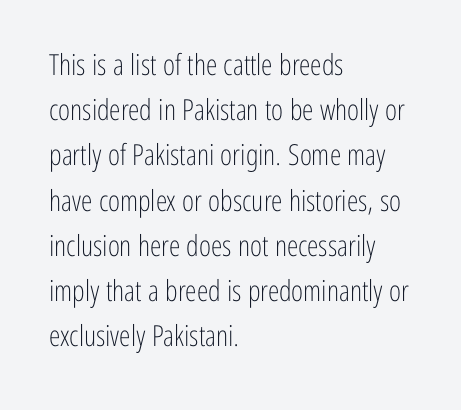
{"serif": "no", "italic": "no", "bold": "no", "weight": "light", "width": "condensed", "stroke_contrast": "low", "x_height": "medium", "monospaced": "no", "underline": "no", "align": "left", "line_spacing": "normal", "line_spacing_ratio": 1.56, "letter_spacing": "normal", "letter_spacing_em": 0.0, "glyph_px": 29}
